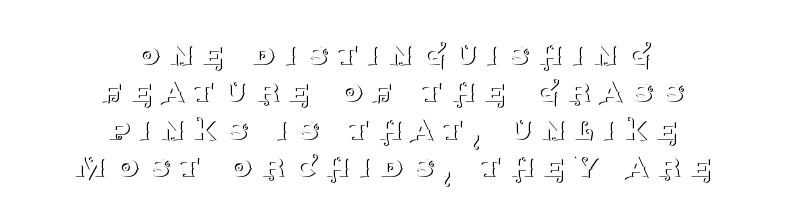
Quick note: interline space is minimal. Heft: none added — not bold. Letterform terminals end in serifs throughout the passage. The lettering holds an erect, upright posture throughout.
